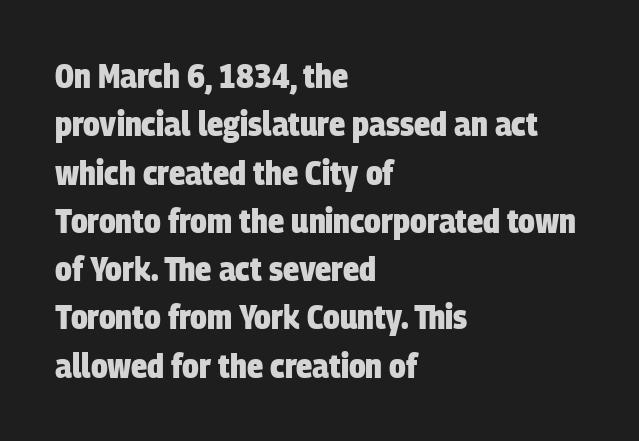
{"serif": "no", "bold": "yes", "weight": "heavy", "width": "condensed", "stroke_contrast": "low", "x_height": "large", "monospaced": "no", "underline": "no", "align": "left", "line_spacing": "normal", "line_spacing_ratio": 1.42, "letter_spacing": "normal", "letter_spacing_em": 0.0, "glyph_px": 34}
